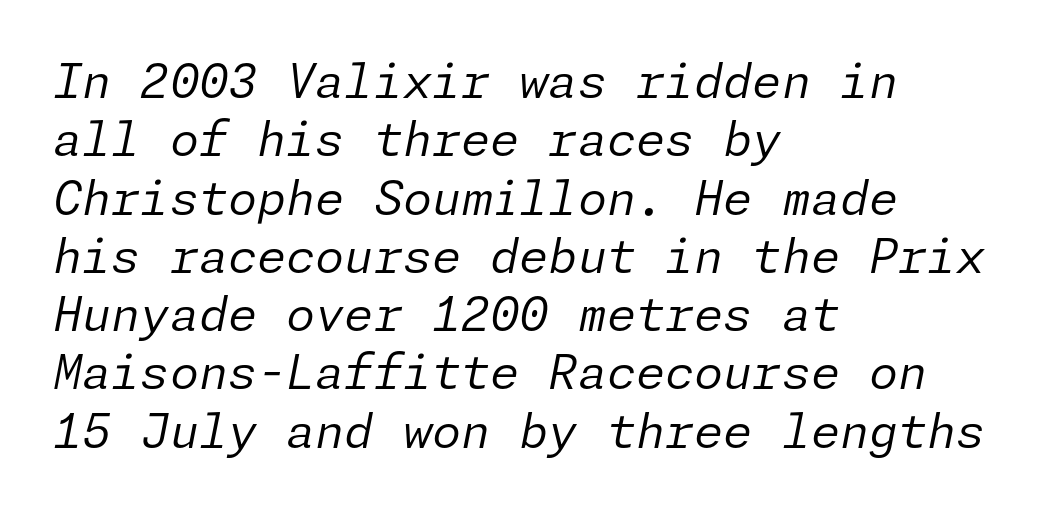
Italic: yes, the glyphs are oblique. Short note: letters normally spaced. Layout note: lines flush left. The string is rendered with underlining switched off. The weight tops out at a normal text grade.
